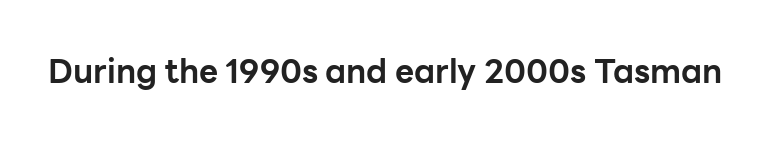
Q: Is the text bold? A: Yes.
Q: Is the text italic (slanted)? A: No, it is upright.
Q: Is the typeface a serif or a sans-serif typeface? A: Sans-serif.
Q: Is the text underlined? A: No.
Q: Is the spacing between letters normal or unusually wide? A: Normal.
Q: Width (condensed, normal, or wide)? A: Normal.
Q: Stroke contrast? A: Low.
Q: x-height? A: Medium.
Q: Monospaced? A: No.
